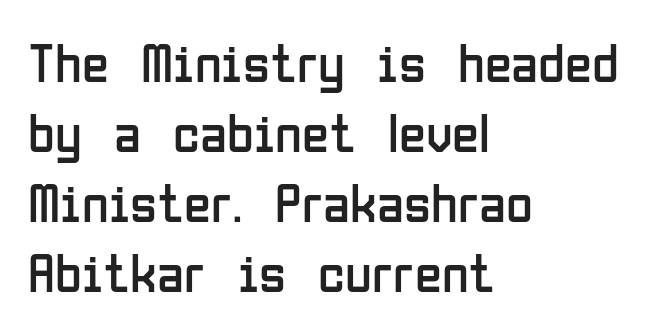
Q: Is the text bold? A: No.
Q: Is the text italic (slanted)? A: No, it is upright.
Q: Is the typeface a serif or a sans-serif typeface? A: Sans-serif.
Q: Is the text underlined? A: No.
Q: How is the paragraph aligned? A: Left-aligned.
Q: Is the spacing between letters normal or unusually wide? A: Normal.
Q: Is the spacing between lines tight, normal or loose? A: Normal.
Q: Width (condensed, normal, or wide)? A: Condensed.
Q: Stroke contrast? A: Low.
Q: x-height? A: Medium.
Q: Monospaced? A: No.
